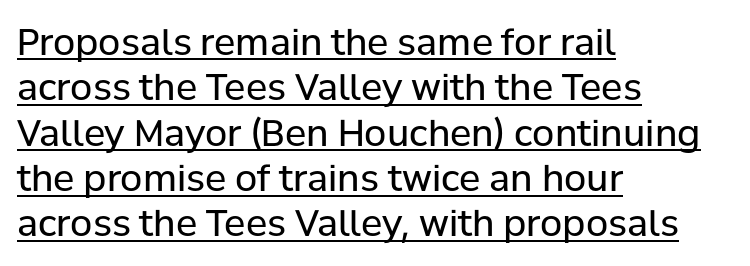
The space between consecutive lines is moderate. Does the copy run flush right? No — it runs flush left. Caption: lettering with a line underneath. The typesetting does not lean heavy: it is not bold. You could call the tracking neutral — neither tight nor loose.
